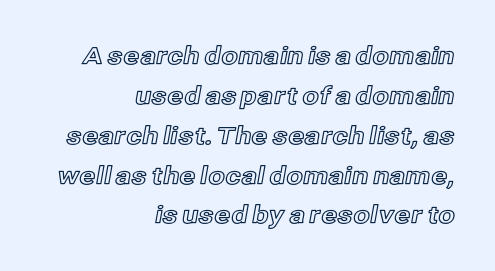
Q: Is the text italic (slanted)? A: Yes.
Q: Is the text underlined? A: No.
Q: How is the paragraph aligned? A: Right-aligned.
Q: Is the spacing between letters normal or unusually wide? A: Normal.
Q: Is the spacing between lines tight, normal or loose? A: Normal.
